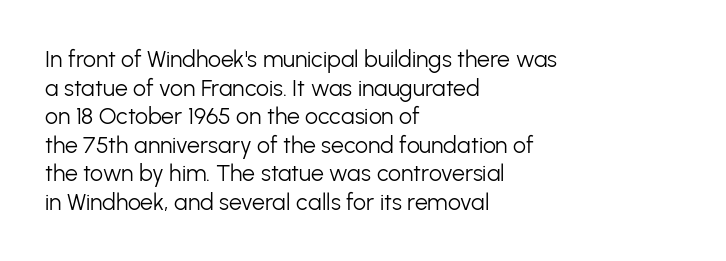
Beneath every word, the page is bare. On a weight scale, this lands at 450 or below. Look at the tracking — it's just the regular setting, nothing added. The typesetter chose a ragged-right arrangement here. Upright lettering throughout.
